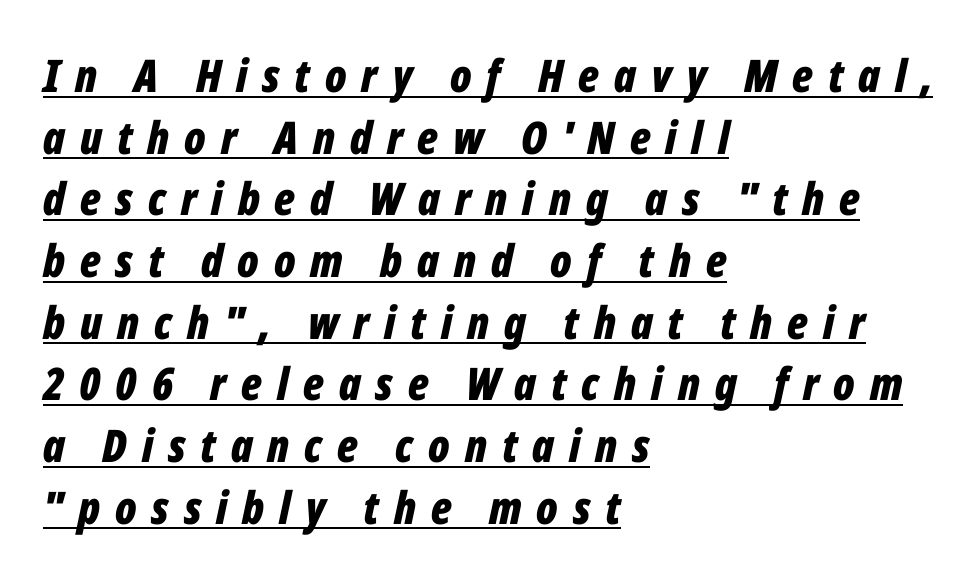
The image shows 45 px bold, condensed type, italic (leaning right); set left-aligned, normal line spacing (1.37x), unusually wide letter spacing (+0.33 em), underlined; low stroke contrast and a medium x-height.
